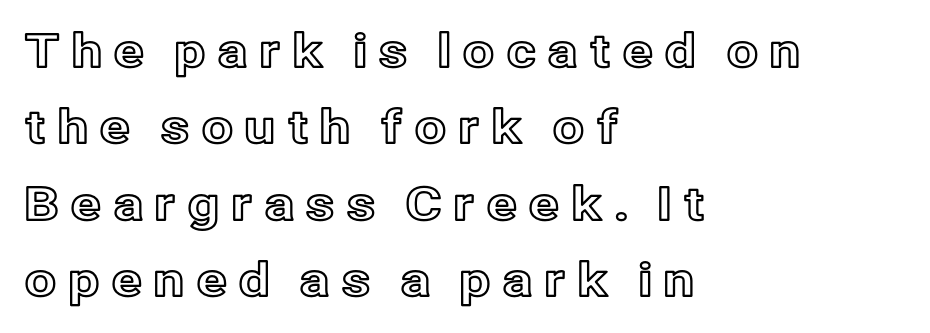
{"italic": "no", "width": "normal", "x_height": "medium", "monospaced": "no", "underline": "no", "align": "left", "line_spacing": "normal", "line_spacing_ratio": 1.66, "letter_spacing": "wide", "letter_spacing_em": 0.23, "glyph_px": 46}
